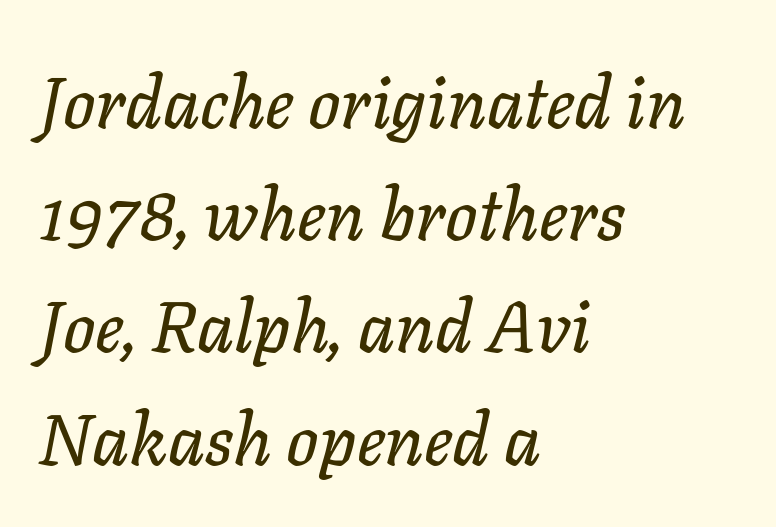
{"italic": "yes", "lean": "right", "slant_degrees": 11, "width": "normal", "stroke_contrast": "low", "x_height": "medium", "monospaced": "no", "underline": "no", "align": "left", "line_spacing": "normal", "line_spacing_ratio": 1.58, "letter_spacing": "normal", "letter_spacing_em": 0.0, "glyph_px": 71}
